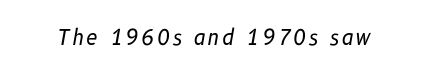
In terms of posture, this sample is oblique. The words here are not underlined. Stem width sits at or under what a default text font uses.
